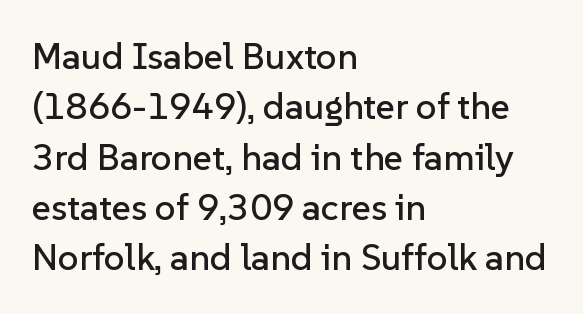
Each letter keeps its own natural width here, so spacing adapts to shape. The block of text has a typical density, with ordinary space between rows. A roman cut, with each character standing at attention. Beneath every word, the page is bare. These lines are composed in type without serifs. Inter-character spacing is left at the font's built-in metrics.
